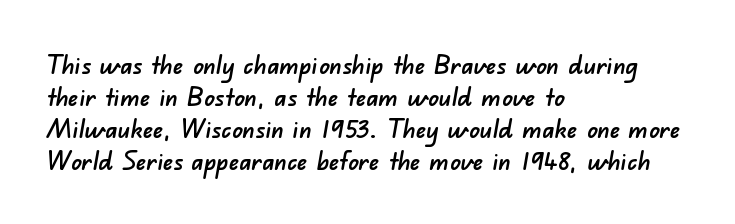
The rendering anchors every line to the left-hand side. Nothing unusual about the tracking: characters are spaced as the font intends. The string is rendered with underlining switched off.
